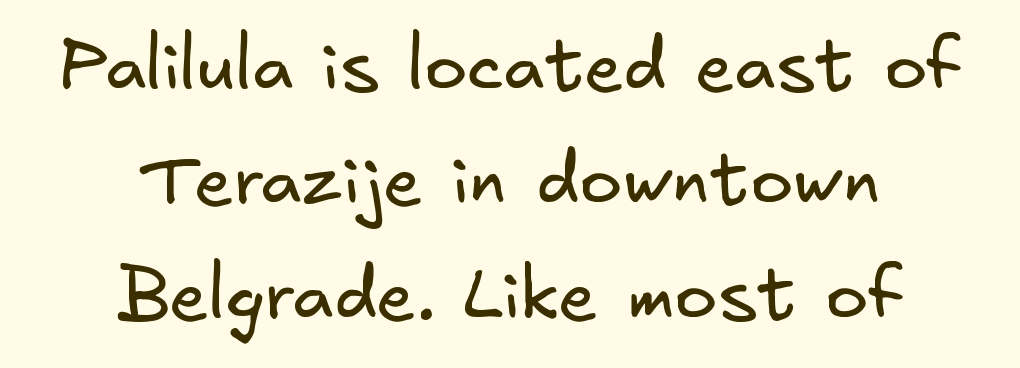
Evenly set lines give the paragraph a standard silhouette. The typeface has the unassuming heft of standard copy or less. Is the block centered? Yes — each line is placed symmetrically about the middle. Between one letter and the next there's only the usual sliver of space. Check under the words: just untouched page. The rendering shows plain stroke endings on the letterforms — a sans-serif design.
